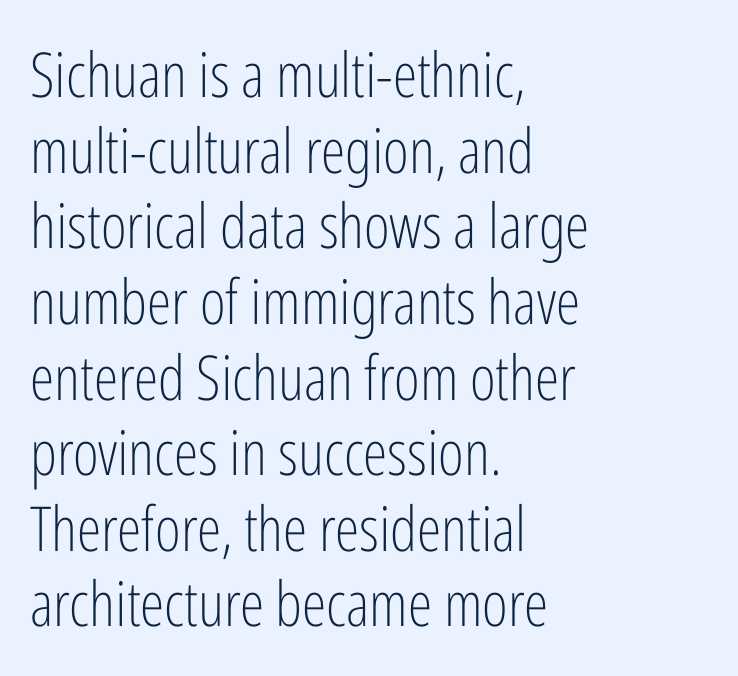
{"serif": "no", "italic": "no", "bold": "no", "weight": "light", "width": "condensed", "stroke_contrast": "low", "x_height": "medium", "monospaced": "no", "underline": "no", "align": "left", "line_spacing_ratio": 1.22, "letter_spacing": "normal", "letter_spacing_em": 0.0, "glyph_px": 62}
